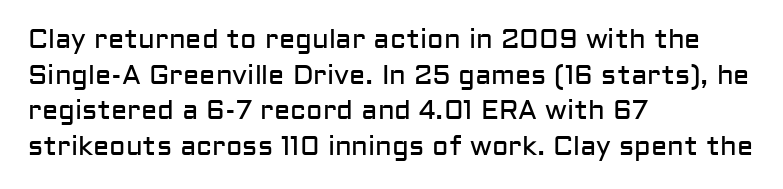
Notice how descenders clear the ascenders below comfortably — that's standard leading. Rule under the text: the space is simply empty. This rendering uses left alignment, leaving the right contour irregular. The type sits square on the baseline with zero lean. The font sits on the lighter half of the weight spectrum, regular included. The gaps between neighbouring characters are ordinary and unremarkable.
